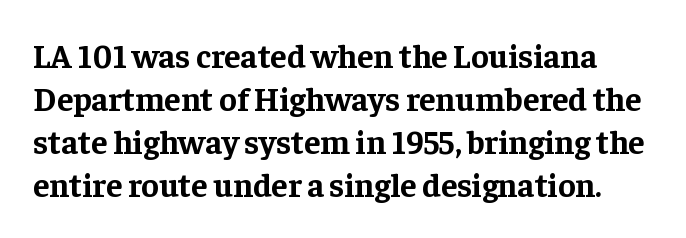
Is this a sans? No — the strokes have serifs. This sample has the flowing, uneven cadence of proportional lettering. These lines were composed using upright roman letters. Interline gaps are of average width in this sample. A typesetter would call this zero additional tracking. Each glyph is drawn with heavy, bold strokes.
